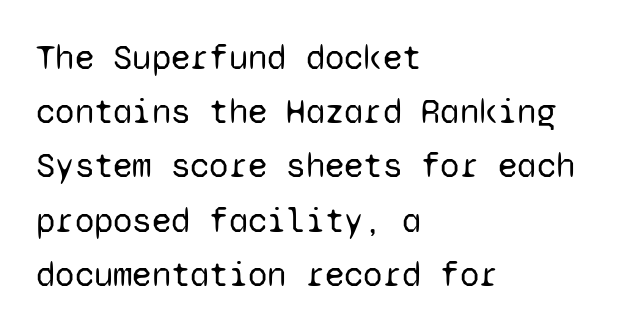
{"serif": "no", "italic": "no", "bold": "no", "weight": "regular", "width": "normal", "stroke_contrast": "low", "x_height": "medium", "monospaced": "yes", "underline": "no", "align": "left", "line_spacing": "normal", "line_spacing_ratio": 1.55, "letter_spacing": "normal", "letter_spacing_em": 0.0, "glyph_px": 35}
